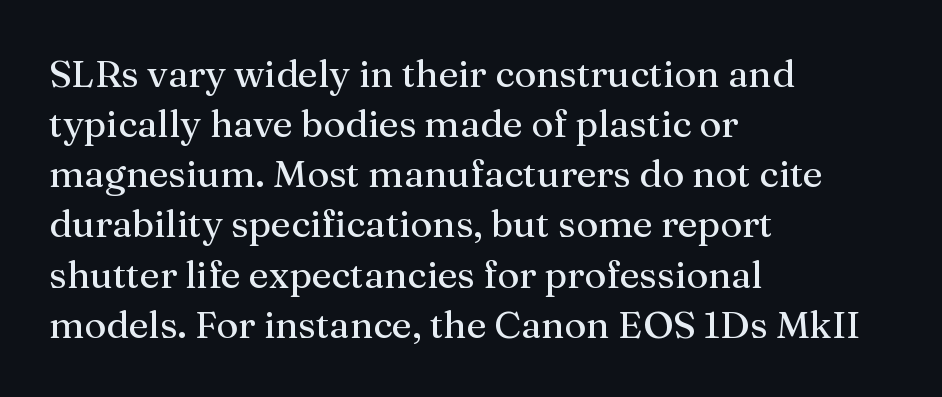
The image shows 38 px regular-weight serif type, upright; set left-aligned, normal line spacing (1.32x), normal letter spacing, not underlined; medium stroke contrast and a medium x-height.
